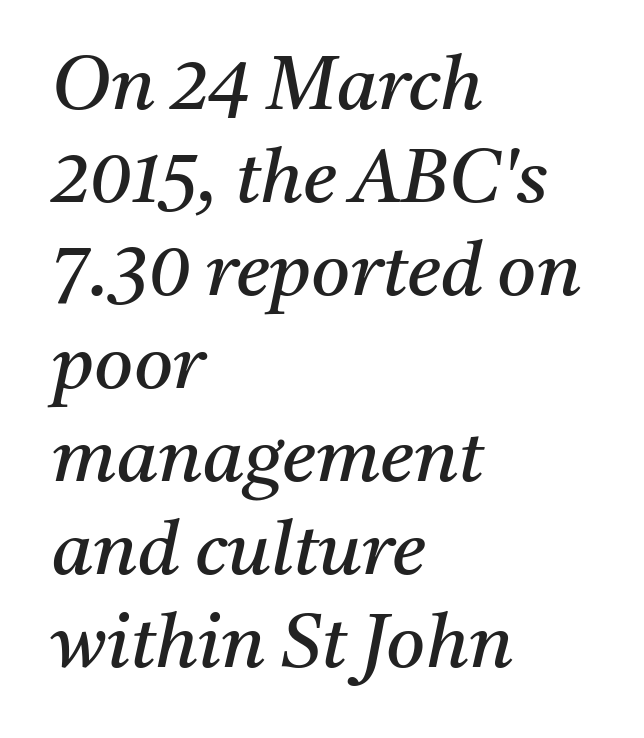
Note: serifs present on the glyphs. These lines are rendered in a variable-pitch font. Letters rest on an invisible, unmarked baseline. Bold? No — there's no thickening of the strokes.
